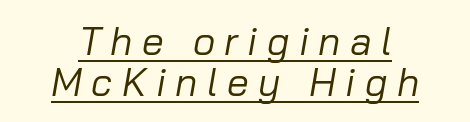
Q: Is the text bold? A: No.
Q: Is the text italic (slanted)? A: Yes, it leans right by about 10 degrees.
Q: Is the text underlined? A: Yes.
Q: How is the paragraph aligned? A: Centered.
Q: Is the spacing between letters normal or unusually wide? A: Unusually wide.
Q: Is the spacing between lines tight, normal or loose? A: Tight.
Q: Width (condensed, normal, or wide)? A: Normal.
Q: Stroke contrast? A: Low.
Q: x-height? A: Medium.
Q: Monospaced? A: No.
